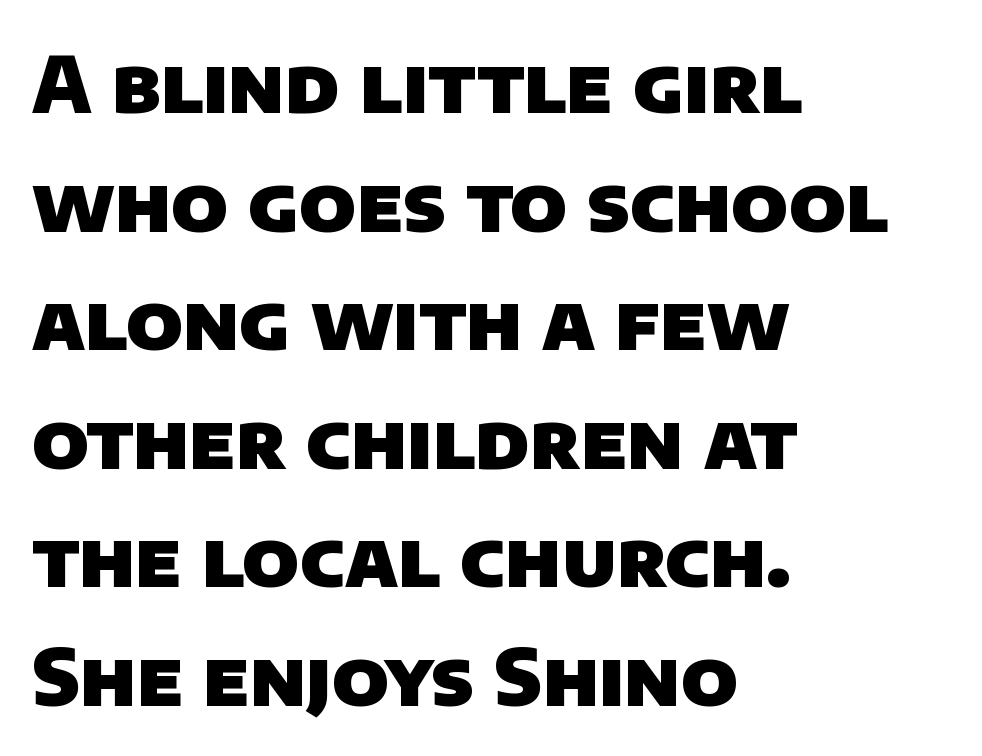
The image shows 78 px heavy sans-serif type; set left-aligned, normal line spacing (1.52x), normal letter spacing, not underlined; low stroke contrast and a large x-height.
